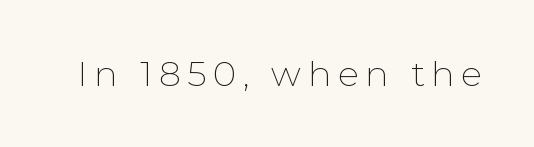
Q: Is the text bold? A: No.
Q: Is the text italic (slanted)? A: No, it is upright.
Q: Is the typeface a serif or a sans-serif typeface? A: Sans-serif.
Q: Is the text underlined? A: No.
Q: Width (condensed, normal, or wide)? A: Normal.
Q: Stroke contrast? A: Low.
Q: x-height? A: Medium.
Q: Monospaced? A: No.
